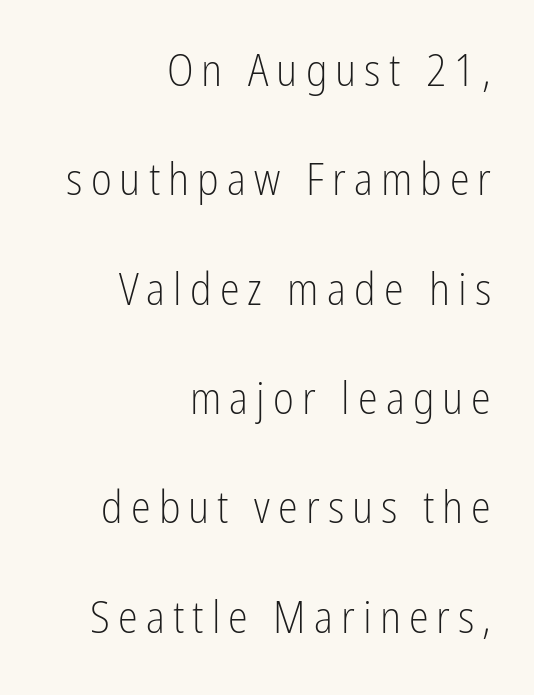
Q: Is the text bold? A: No.
Q: Is the text italic (slanted)? A: No, it is upright.
Q: Is the typeface a serif or a sans-serif typeface? A: Sans-serif.
Q: Is the text underlined? A: No.
Q: How is the paragraph aligned? A: Right-aligned.
Q: Is the spacing between lines tight, normal or loose? A: Loose.
Q: Width (condensed, normal, or wide)? A: Condensed.
Q: Stroke contrast? A: Low.
Q: x-height? A: Medium.
Q: Monospaced? A: No.
